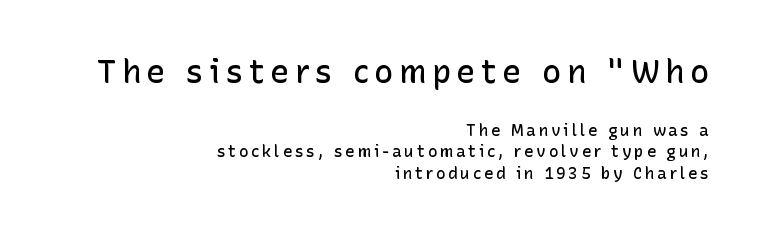
The image shows 32 px semibold sans-serif type, upright; set right-aligned, normal line spacing (1.33x), not underlined; the first (top) block is 2.0x larger; low stroke contrast and a medium x-height.
